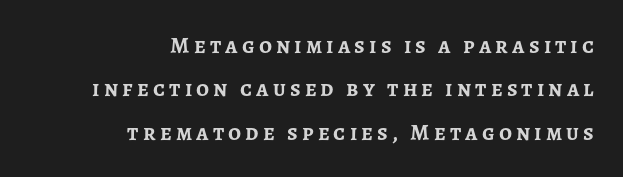
{"italic": "no", "bold": "yes", "underline": "no", "align": "right", "line_spacing_ratio": 1.89, "glyph_px": 23}
